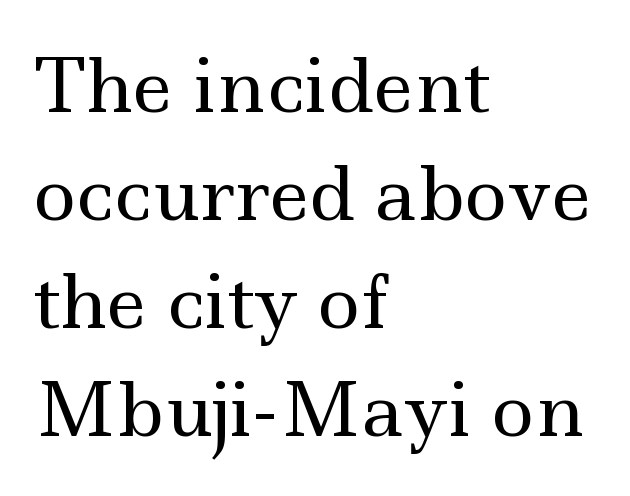
The image shows 73 px regular-weight, wide serif type, upright; set left-aligned, normal line spacing (1.48x), normal letter spacing, not underlined; a small x-height.
